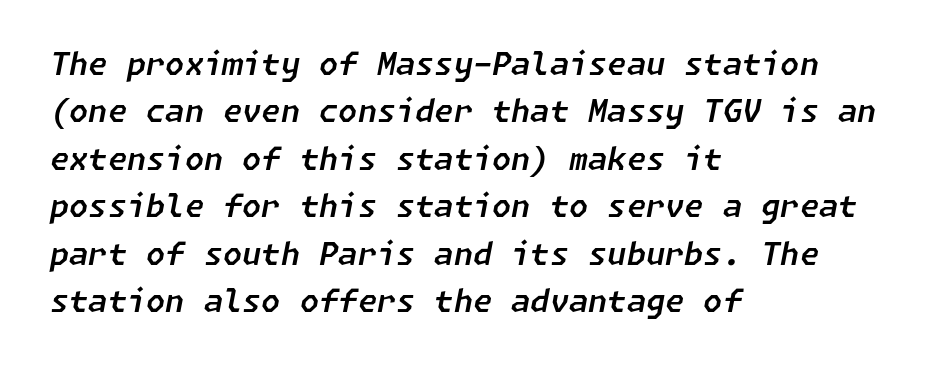
Q: Is the text italic (slanted)? A: Yes, it leans right by about 11 degrees.
Q: Is the text underlined? A: No.
Q: How is the paragraph aligned? A: Left-aligned.
Q: Is the spacing between letters normal or unusually wide? A: Normal.
Q: Is the spacing between lines tight, normal or loose? A: Normal.
Q: Width (condensed, normal, or wide)? A: Normal.
Q: Stroke contrast? A: Low.
Q: x-height? A: Medium.
